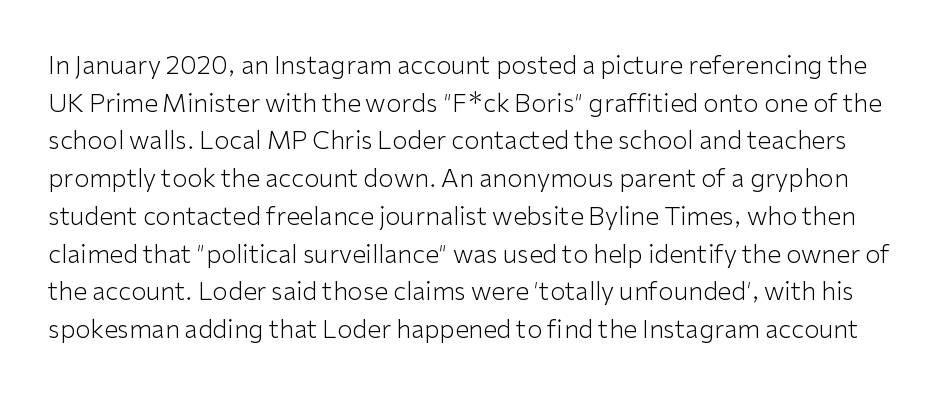
{"italic": "no", "bold": "no", "underline": "no", "line_spacing": "normal", "line_spacing_ratio": 1.51, "letter_spacing": "normal", "letter_spacing_em": 0.0, "glyph_px": 25}
